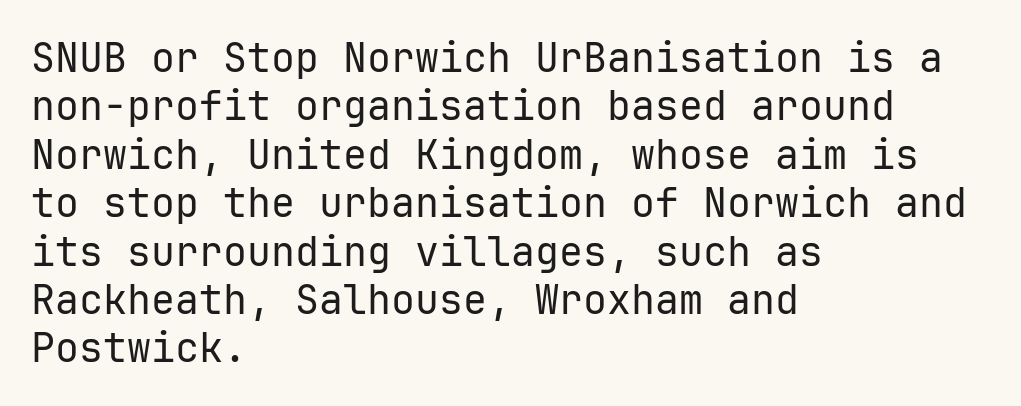
{"serif": "no", "italic": "no", "bold": "no", "weight": "regular", "width": "normal", "stroke_contrast": "low", "x_height": "medium", "monospaced": "yes", "underline": "no", "align": "left", "line_spacing_ratio": 1.21, "letter_spacing": "normal", "letter_spacing_em": 0.0, "glyph_px": 40}
